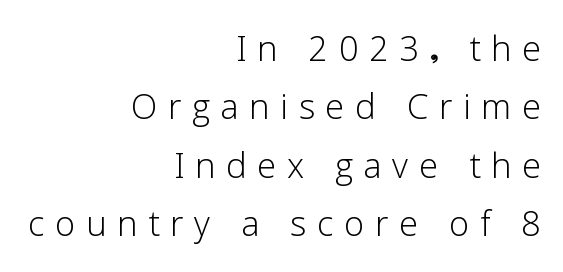
Q: Is the text bold? A: No.
Q: Is the text italic (slanted)? A: No, it is upright.
Q: Is the typeface a serif or a sans-serif typeface? A: Sans-serif.
Q: Is the text underlined? A: No.
Q: How is the paragraph aligned? A: Right-aligned.
Q: Is the spacing between letters normal or unusually wide? A: Unusually wide.
Q: Is the spacing between lines tight, normal or loose? A: Normal.
Q: Width (condensed, normal, or wide)? A: Normal.
Q: Stroke contrast? A: Low.
Q: x-height? A: Medium.
Q: Monospaced? A: No.
